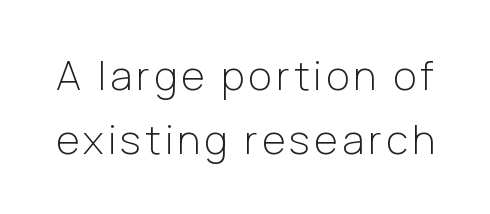
{"serif": "no", "italic": "no", "bold": "no", "weight": "light", "width": "normal", "stroke_contrast": "low", "x_height": "medium", "monospaced": "no", "underline": "no", "line_spacing": "normal", "line_spacing_ratio": 1.61, "glyph_px": 40}
